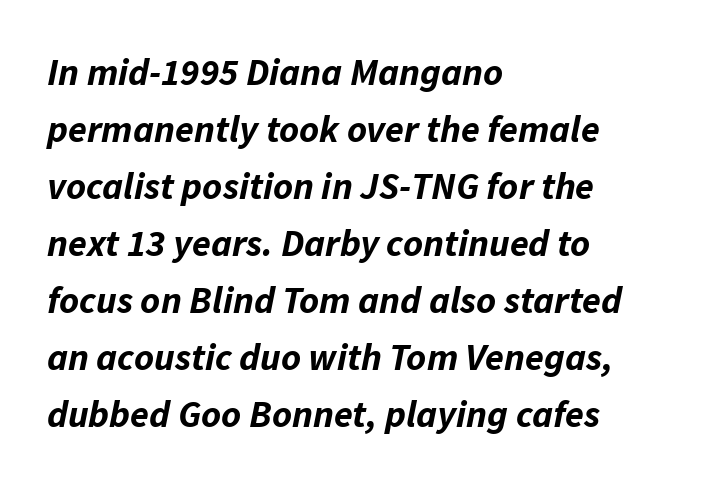
Is the letter spacing exaggerated? No — it looks like the ordinary default. The designer left line spacing at the default. Line beginnings align vertically; line endings do not. Each row of text sits above clean, open space.
